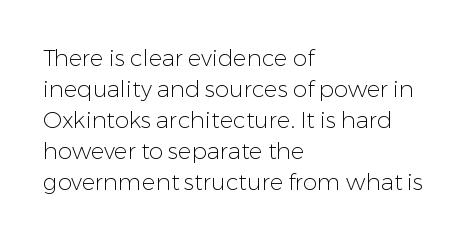
Posture: upright roman. The ragged edge is on the right, which tells us the setting is flush left. Reading down the column, the eye jumps a familiar distance to each next line. The specimen omits any rule beneath the text block's lines. The face looks like a standard text weight, possibly lighter.
